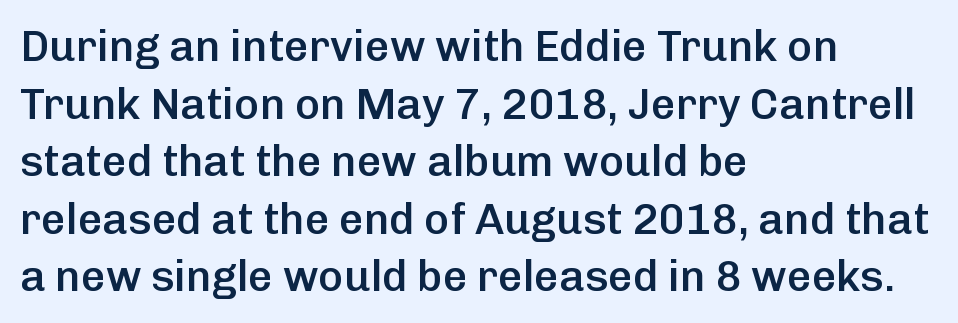
The image shows 43 px semibold sans-serif type, upright; set left-aligned, normal line spacing (1.34x), normal letter spacing, not underlined; low stroke contrast and a medium x-height.
